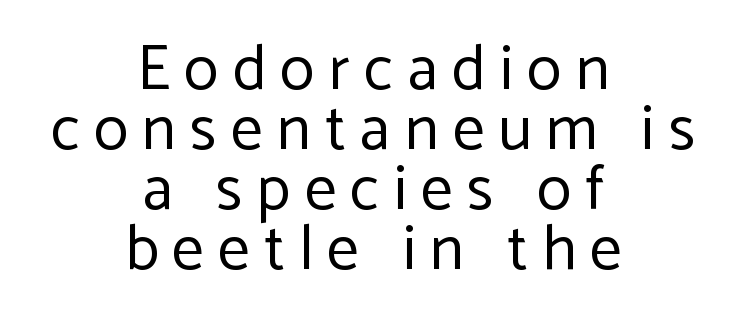
These lines have a slow, spaced-out rhythm from letter to letter. Stem width sits at or under what a default text font uses. The words here are not underlined. Do the characters align in a grid? No, the font is proportional.
